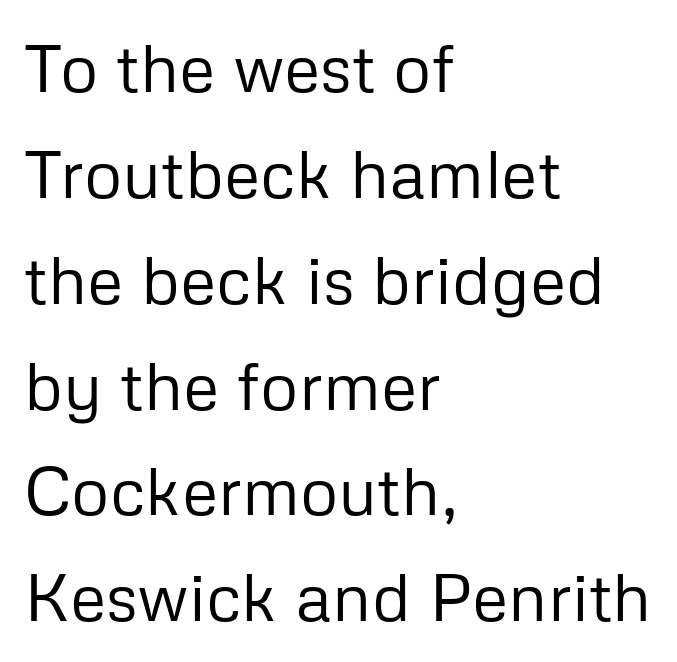
The lettering holds an erect, upright posture throughout. Whoever set this chose a conventional vertical rhythm. Line beginnings align vertically; line endings do not. The weight would be labelled regular, book, light, or lighter still.
